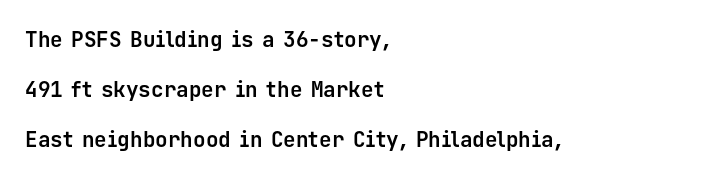
{"italic": "no", "bold": "yes", "underline": "no", "align": "left", "line_spacing": "loose", "line_spacing_ratio": 2.38, "letter_spacing": "normal", "letter_spacing_em": 0.0, "glyph_px": 21}
